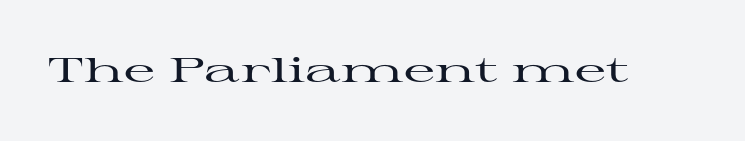
The image shows 34 px wide serif type, upright; set normal letter spacing, not underlined; high stroke contrast and a medium x-height.
